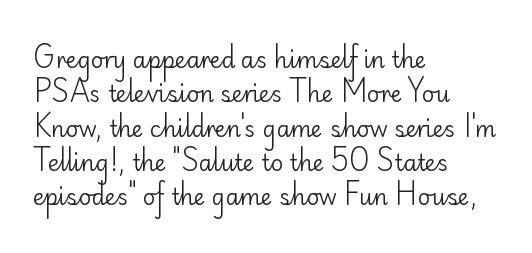
The image shows 22 px text type, upright; set left-aligned, normal line spacing (1.56x), normal letter spacing, not underlined.
